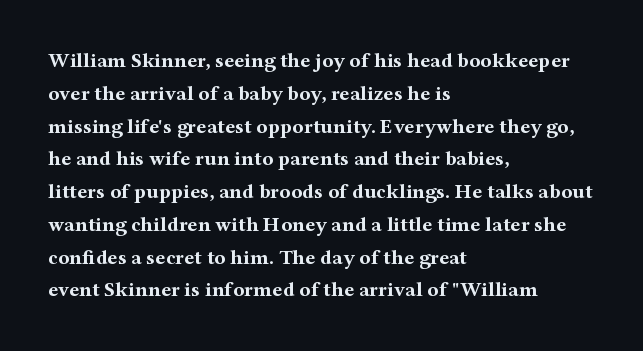
{"italic": "no", "bold": "yes", "underline": "no", "align": "left", "line_spacing": "normal", "line_spacing_ratio": 1.56, "letter_spacing": "normal", "letter_spacing_em": 0.0, "glyph_px": 21}
